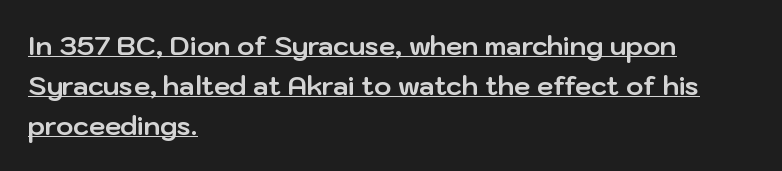
The image shows 26 px bold type, upright; set left-aligned, normal line spacing (1.53x), normal letter spacing, underlined.
